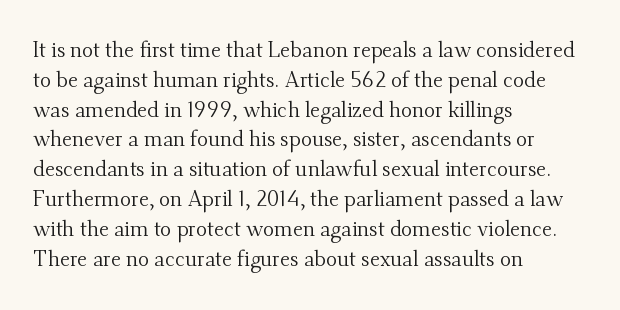
Q: Is the text bold? A: No.
Q: Is the text italic (slanted)? A: No, it is upright.
Q: Is the text underlined? A: No.
Q: How is the paragraph aligned? A: Left-aligned.
Q: Is the spacing between letters normal or unusually wide? A: Normal.
Q: Is the spacing between lines tight, normal or loose? A: Normal.
